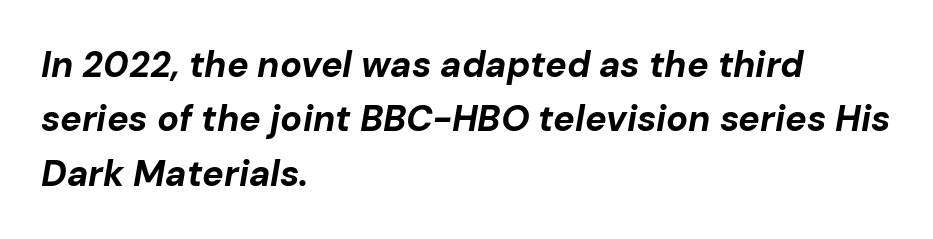
Q: Is the text bold? A: Yes.
Q: Is the text italic (slanted)? A: Yes, it leans right by about 10 degrees.
Q: Is the text underlined? A: No.
Q: How is the paragraph aligned? A: Left-aligned.
Q: Is the spacing between letters normal or unusually wide? A: Normal.
Q: Is the spacing between lines tight, normal or loose? A: Normal.
Q: Width (condensed, normal, or wide)? A: Normal.
Q: Stroke contrast? A: Low.
Q: x-height? A: Medium.
Q: Monospaced? A: No.
